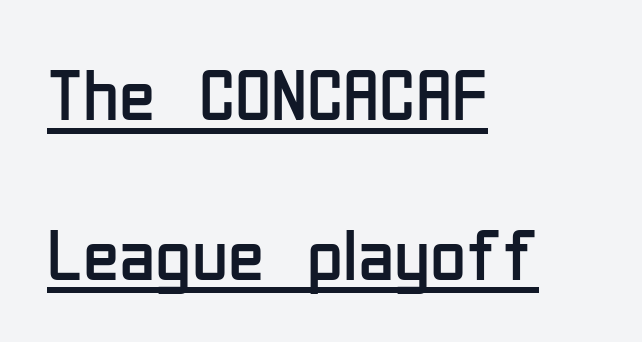
The image shows 74 px regular-weight, condensed sans-serif type, upright; set left-aligned, loose line spacing (2.16x), normal letter spacing, underlined; low stroke contrast and a medium x-height.
